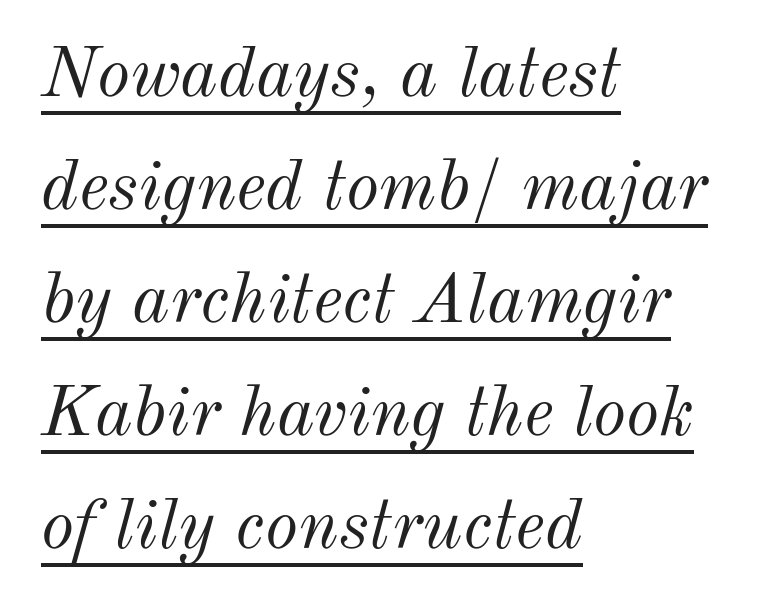
{"italic": "yes", "lean": "right", "slant_degrees": 12, "bold": "no", "weight": "light", "width": "normal", "stroke_contrast": "medium", "x_height": "small", "monospaced": "no", "underline": "yes", "align": "left", "line_spacing": "normal", "line_spacing_ratio": 1.59, "letter_spacing": "normal", "letter_spacing_em": 0.0, "glyph_px": 71}
